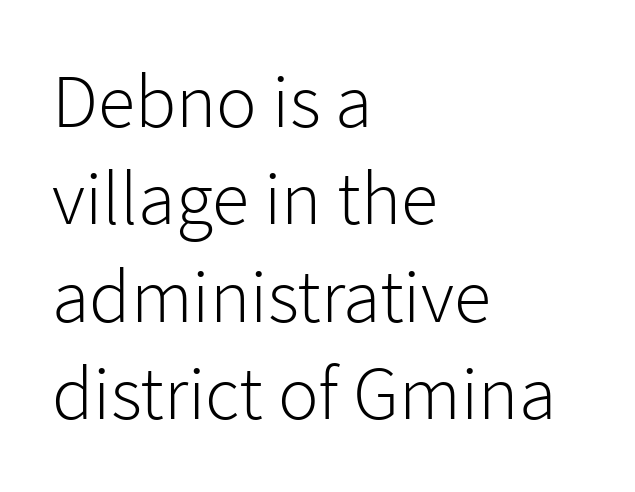
{"serif": "no", "italic": "no", "bold": "no", "weight": "light", "width": "normal", "stroke_contrast": "low", "x_height": "medium", "monospaced": "no", "underline": "no", "align": "left", "line_spacing": "normal", "line_spacing_ratio": 1.28, "letter_spacing": "normal", "letter_spacing_em": 0.0, "glyph_px": 76}
